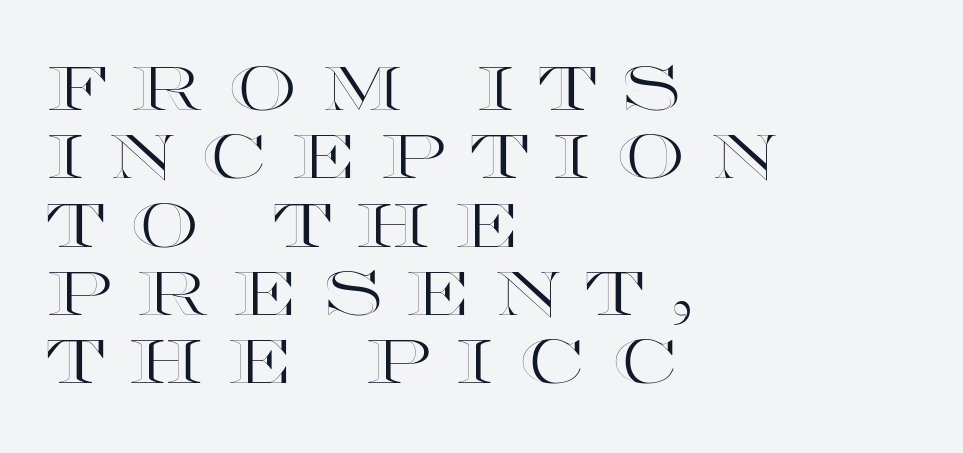
{"italic": "no", "width": "wide", "x_height": "large", "monospaced": "no", "underline": "no", "align": "left", "line_spacing": "tight", "line_spacing_ratio": 1.12, "letter_spacing": "wide", "letter_spacing_em": 0.41, "glyph_px": 61}
